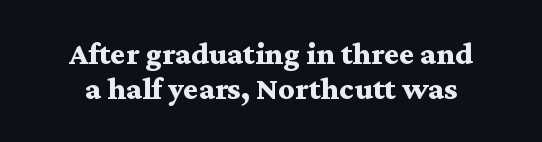
On the weight axis this lands at bold, roughly 700. The face used here is proportionally spaced, like ordinary book or web type. Vertical spacing — tight. Observe the serifs anchoring each vertical stroke in this sample. Here the glyphs are tracked normally, forming tight word shapes.
